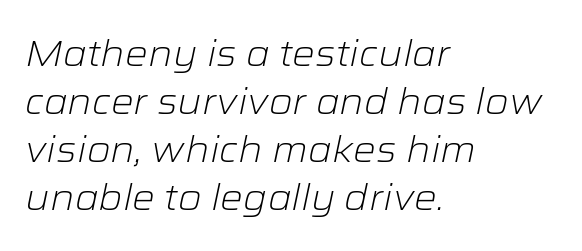
{"italic": "yes", "lean": "right", "slant_degrees": 12, "bold": "no", "weight": "light", "width": "wide", "stroke_contrast": "low", "x_height": "medium", "monospaced": "no", "underline": "no", "align": "left", "line_spacing": "normal", "line_spacing_ratio": 1.33, "letter_spacing": "normal", "letter_spacing_em": 0.0, "glyph_px": 36}
